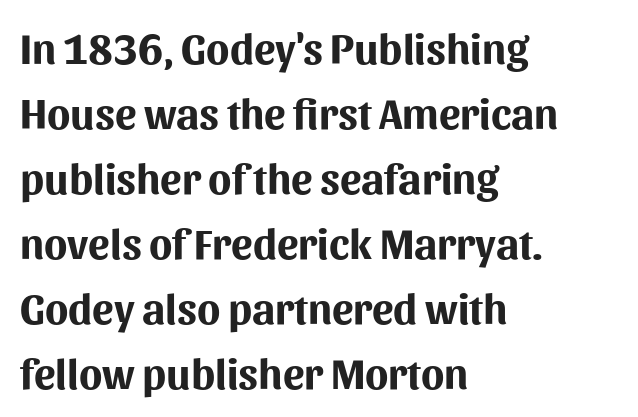
The image shows 43 px bold sans-serif type, upright; set left-aligned, normal line spacing (1.51x), normal letter spacing, not underlined; medium stroke contrast and a medium x-height.
